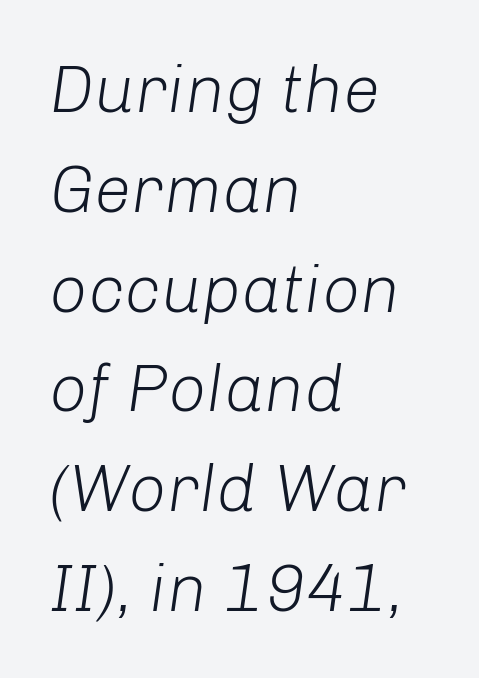
{"italic": "yes", "lean": "right", "slant_degrees": 8, "bold": "no", "weight": "light", "width": "normal", "stroke_contrast": "low", "x_height": "medium", "monospaced": "no", "underline": "no", "align": "left", "line_spacing": "normal", "line_spacing_ratio": 1.49, "letter_spacing": "normal", "letter_spacing_em": 0.0, "glyph_px": 67}
